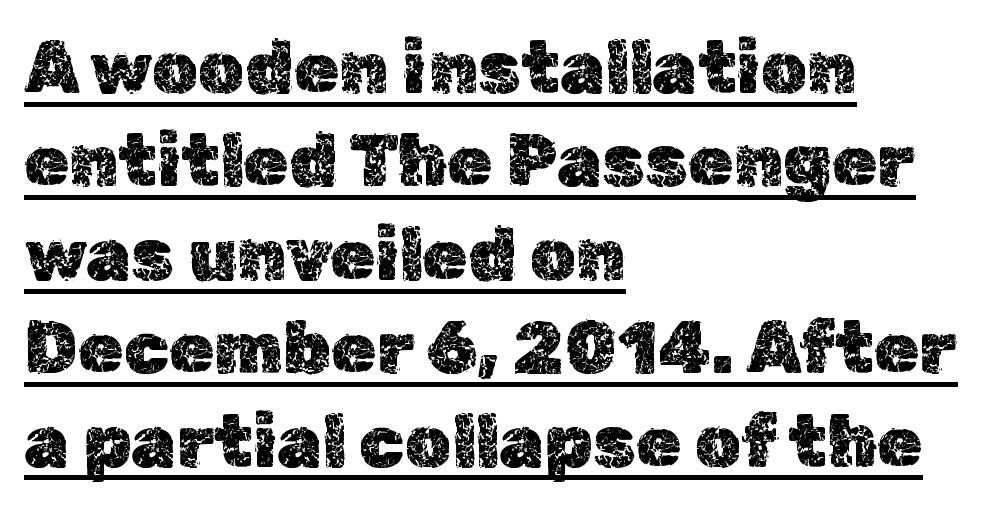
{"italic": "no", "width": "normal", "x_height": "medium", "monospaced": "no", "underline": "yes", "align": "left", "line_spacing": "normal", "line_spacing_ratio": 1.28, "letter_spacing": "normal", "letter_spacing_em": 0.0, "glyph_px": 73}
